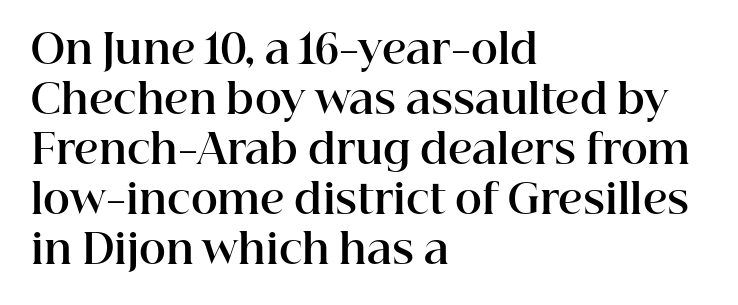
{"serif": "yes", "italic": "no", "bold": "yes", "weight": "bold", "width": "normal", "stroke_contrast": "high", "x_height": "medium", "monospaced": "no", "underline": "no", "align": "left", "line_spacing_ratio": 1.22, "letter_spacing": "normal", "letter_spacing_em": 0.0, "glyph_px": 41}
